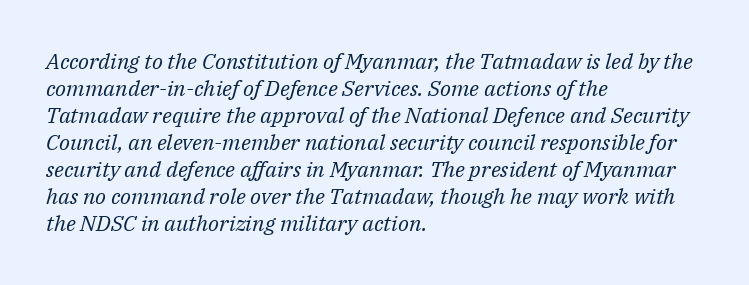
The image shows 22 px text type, italic (leaning right); set left-aligned, line spacing 1.23x, normal letter spacing, not underlined.
